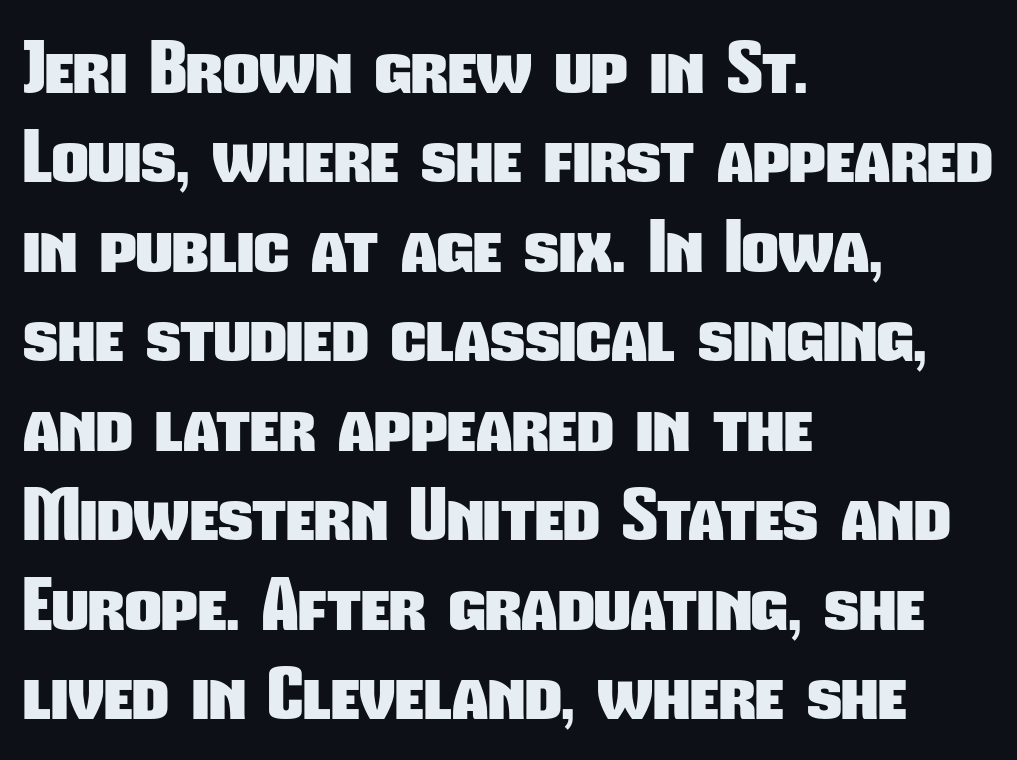
{"serif": "no", "bold": "yes", "weight": "heavy", "width": "condensed", "stroke_contrast": "low", "x_height": "medium", "monospaced": "no", "underline": "no", "align": "left", "line_spacing": "normal", "line_spacing_ratio": 1.26, "letter_spacing": "normal", "letter_spacing_em": 0.0, "glyph_px": 71}
